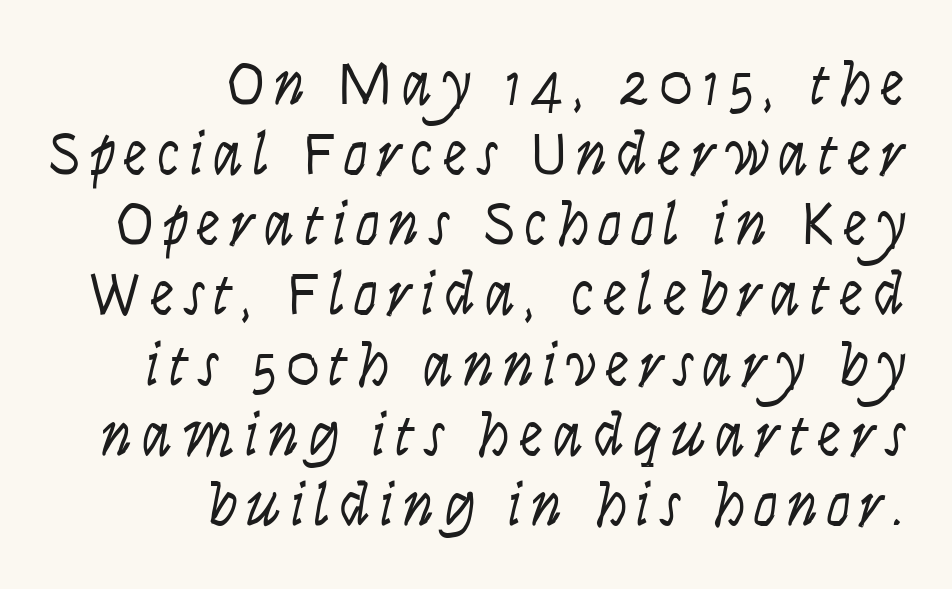
{"italic": "yes", "lean": "right", "slant_degrees": 9, "bold": "no", "weight": "light", "width": "condensed", "stroke_contrast": "low", "x_height": "large", "monospaced": "no", "underline": "no", "align": "right", "line_spacing": "tight", "line_spacing_ratio": 1.15, "glyph_px": 61}
